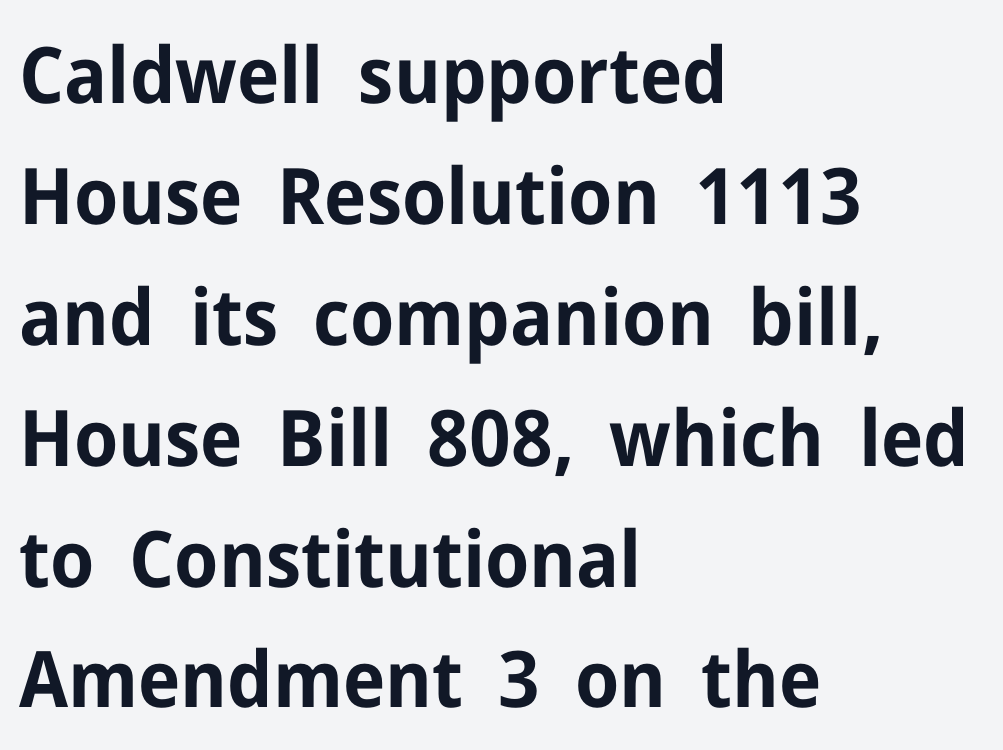
Where is the straight margin? On the left. Letters rest on an invisible, unmarked baseline. A typesetter would call this leading conventional body-copy spacing. The rendering uses a bold face; every stroke is thick and dark. Inter-character spacing is left at the font's built-in metrics.
